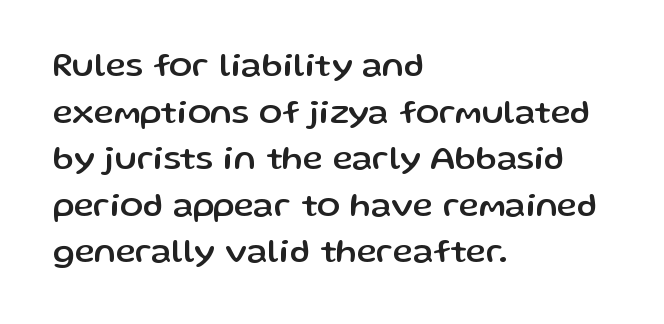
Horizontal alignment here is leftward, the default for most running prose. Interline gaps are of average width in this sample. Italic: no, the glyphs are upright roman. The typeface chosen for these lines omits serifs. Here the designer chose a conventional face with non-uniform glyph widths.
